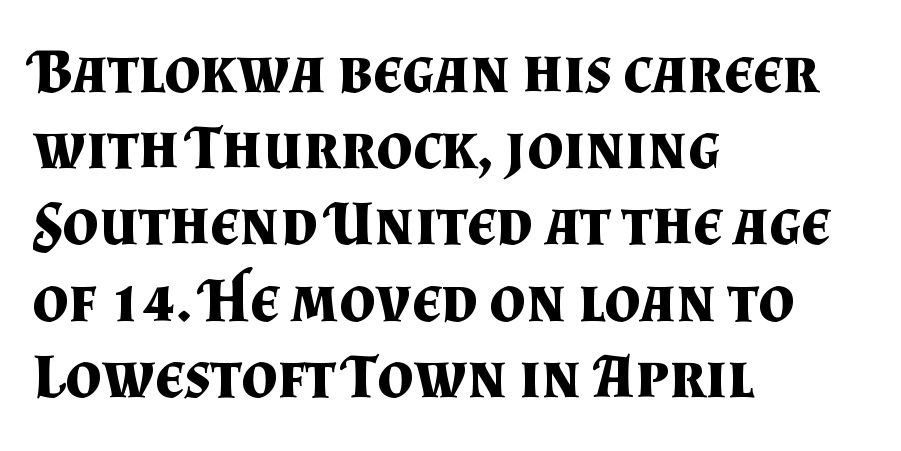
The image shows 63 px bold serif type, upright; set left-aligned, line spacing 1.21x, normal letter spacing, not underlined; medium stroke contrast and a small x-height.
